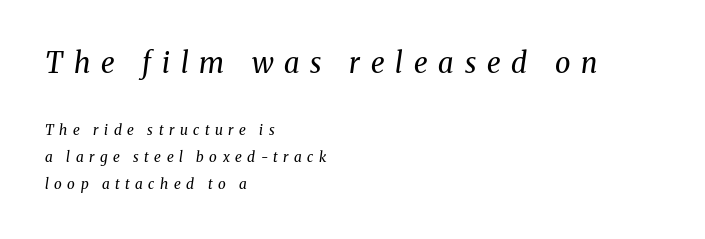
Q: Is the text bold? A: No.
Q: Is the text italic (slanted)? A: Yes, it leans right by about 8 degrees.
Q: Is the typeface a serif or a sans-serif typeface? A: Serif.
Q: Is the text underlined? A: No.
Q: How is the paragraph aligned? A: Left-aligned.
Q: Is the spacing between letters normal or unusually wide? A: Unusually wide.
Q: Is the spacing between lines tight, normal or loose? A: Loose.
Q: Which block of text is set in a larger size, the first (top) or the second (bottom)? A: The first (top) one.
Q: Width (condensed, normal, or wide)? A: Normal.
Q: Stroke contrast? A: Medium.
Q: x-height? A: Medium.
Q: Monospaced? A: No.
